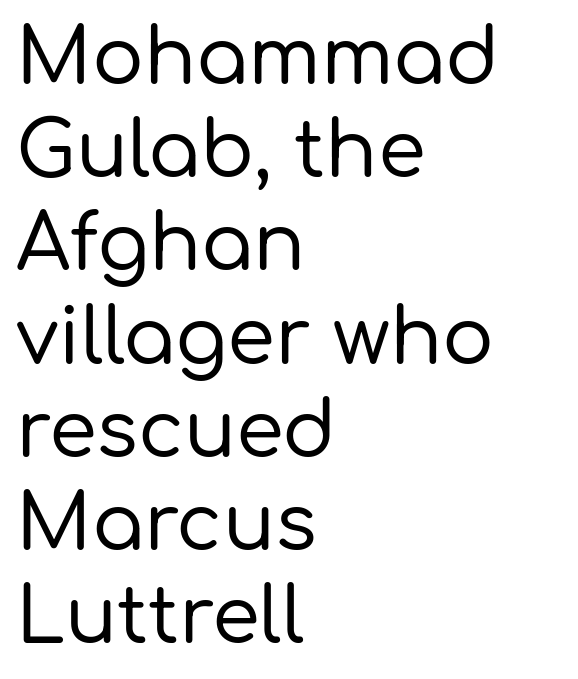
Q: Is the text italic (slanted)? A: No, it is upright.
Q: Is the typeface a serif or a sans-serif typeface? A: Sans-serif.
Q: Is the text underlined? A: No.
Q: How is the paragraph aligned? A: Left-aligned.
Q: Is the spacing between letters normal or unusually wide? A: Normal.
Q: Width (condensed, normal, or wide)? A: Normal.
Q: Stroke contrast? A: Low.
Q: x-height? A: Medium.
Q: Monospaced? A: No.
